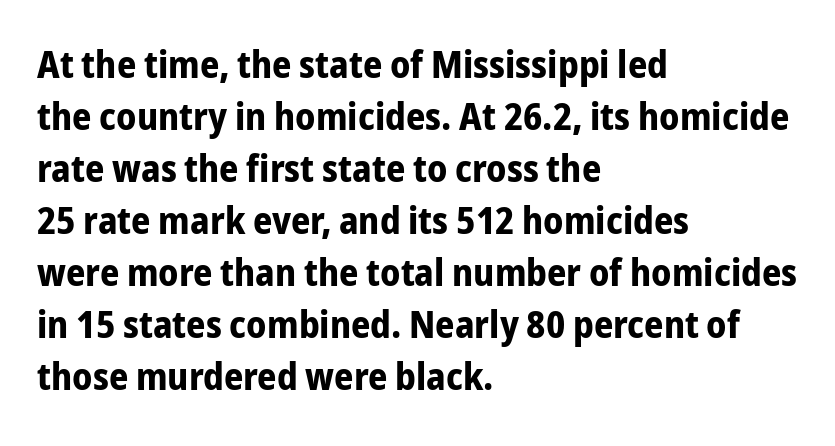
{"serif": "no", "italic": "no", "bold": "yes", "weight": "bold", "width": "condensed", "stroke_contrast": "low", "x_height": "medium", "monospaced": "no", "underline": "no", "align": "left", "line_spacing": "normal", "line_spacing_ratio": 1.37, "letter_spacing": "normal", "letter_spacing_em": 0.0, "glyph_px": 38}
